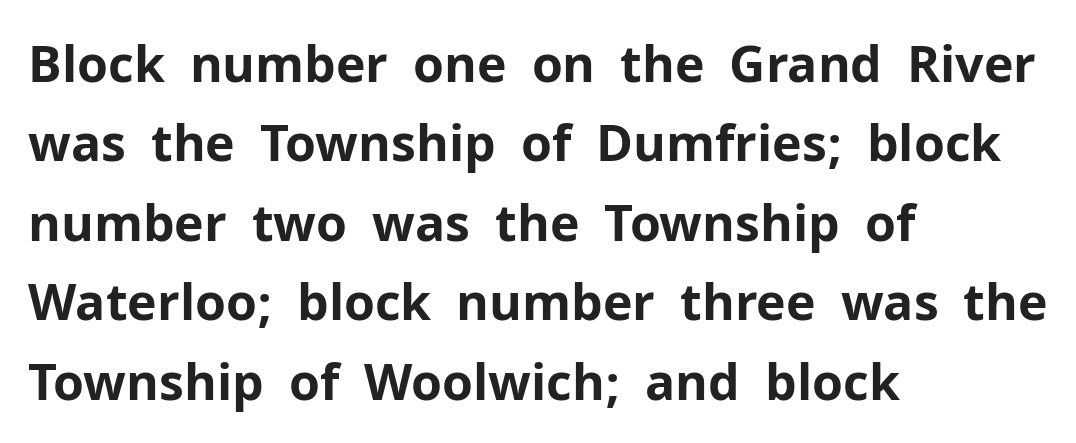
The image shows 50 px bold sans-serif type, upright; set left-aligned, normal line spacing (1.59x), normal letter spacing, not underlined; low stroke contrast and a medium x-height.
